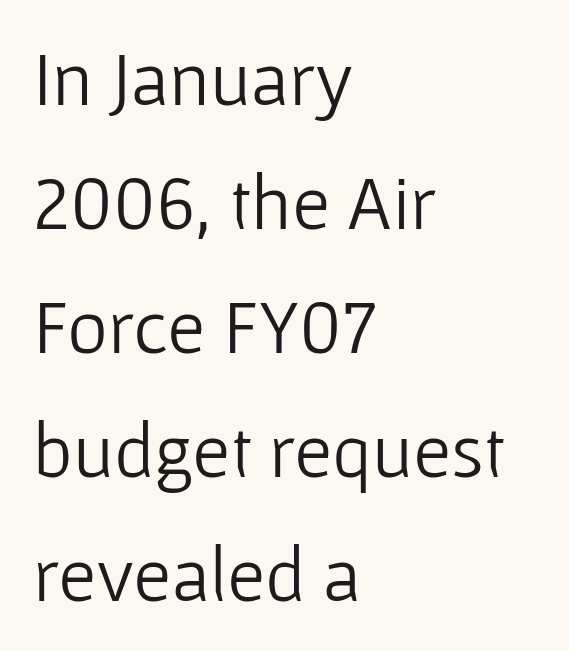
Q: Is the text bold? A: No.
Q: Is the text italic (slanted)? A: No, it is upright.
Q: Is the typeface a serif or a sans-serif typeface? A: Sans-serif.
Q: Is the text underlined? A: No.
Q: How is the paragraph aligned? A: Left-aligned.
Q: Is the spacing between letters normal or unusually wide? A: Normal.
Q: Is the spacing between lines tight, normal or loose? A: Normal.
Q: Width (condensed, normal, or wide)? A: Normal.
Q: Stroke contrast? A: Low.
Q: x-height? A: Medium.
Q: Monospaced? A: No.
